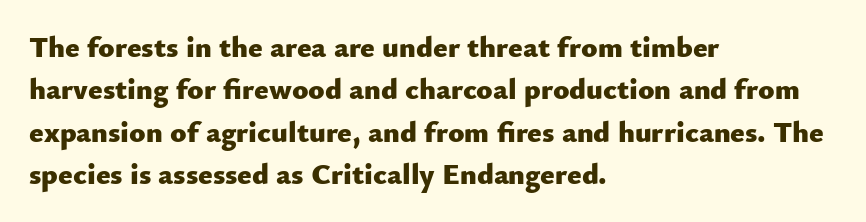
{"serif": "no", "italic": "no", "bold": "yes", "weight": "heavy", "width": "normal", "stroke_contrast": "low", "x_height": "small", "monospaced": "no", "underline": "no", "align": "left", "line_spacing": "normal", "line_spacing_ratio": 1.41, "letter_spacing": "normal", "letter_spacing_em": 0.0, "glyph_px": 30}
